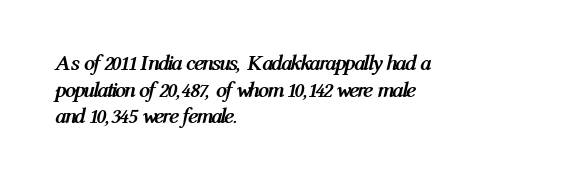
{"italic": "yes", "lean": "right", "slant_degrees": 12, "bold": "yes", "underline": "no", "align": "left", "line_spacing_ratio": 1.21, "letter_spacing": "normal", "letter_spacing_em": 0.0, "glyph_px": 22}
